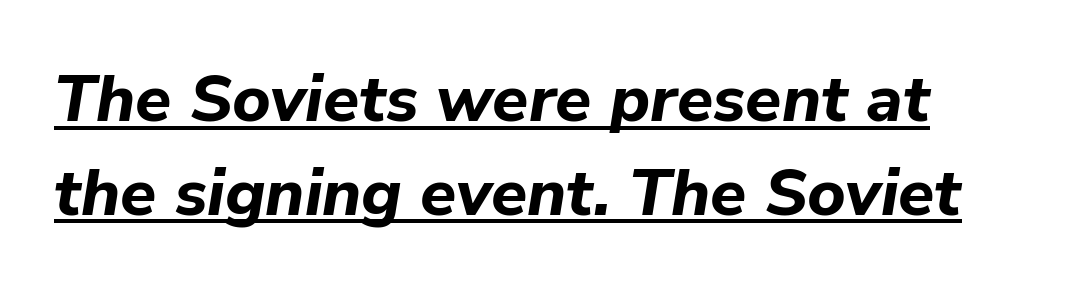
Q: Is the text bold? A: Yes.
Q: Is the text italic (slanted)? A: Yes, it leans right by about 9 degrees.
Q: Is the text underlined? A: Yes.
Q: Is the spacing between letters normal or unusually wide? A: Normal.
Q: Is the spacing between lines tight, normal or loose? A: Normal.
Q: Width (condensed, normal, or wide)? A: Normal.
Q: Stroke contrast? A: Low.
Q: x-height? A: Medium.
Q: Monospaced? A: No.
